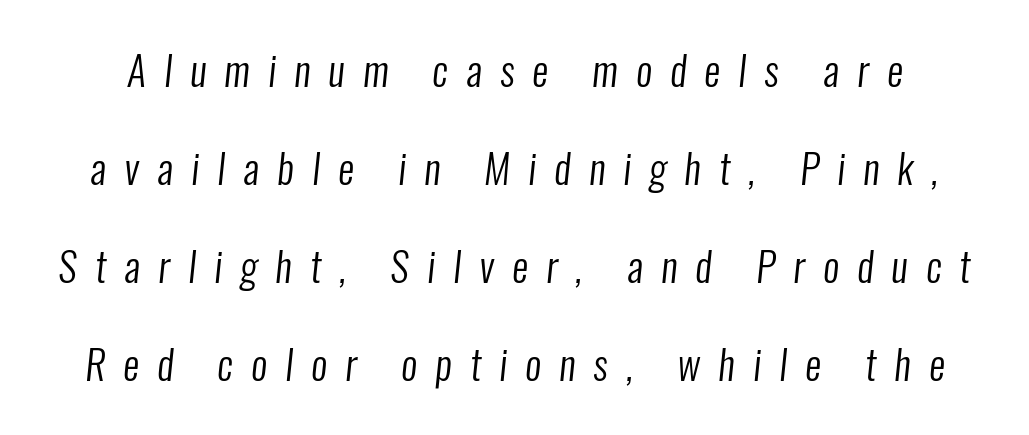
The baseline area is clear. There is plenty of visible air inserted between adjacent glyphs. Rows of type keep a wide berth in the vertical direction. Serif or sans? Sans — the stroke terminals are bare. These glyphs show unthickened strokes, regular width or finer. Here the designer chose a conventional face with non-uniform glyph widths.
